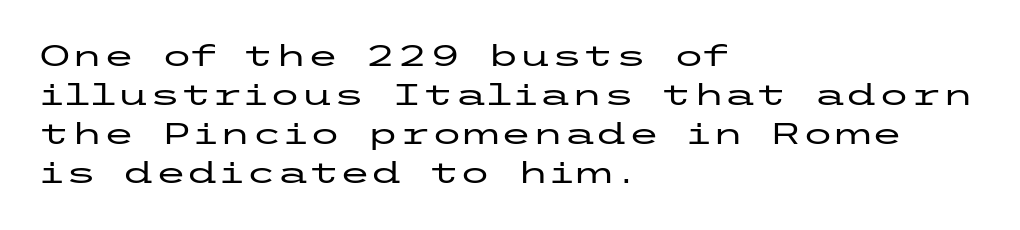
{"serif": "no", "italic": "no", "width": "wide", "stroke_contrast": "low", "x_height": "medium", "underline": "no", "align": "left", "line_spacing": "normal", "line_spacing_ratio": 1.35, "letter_spacing": "normal", "letter_spacing_em": 0.0, "glyph_px": 29}
